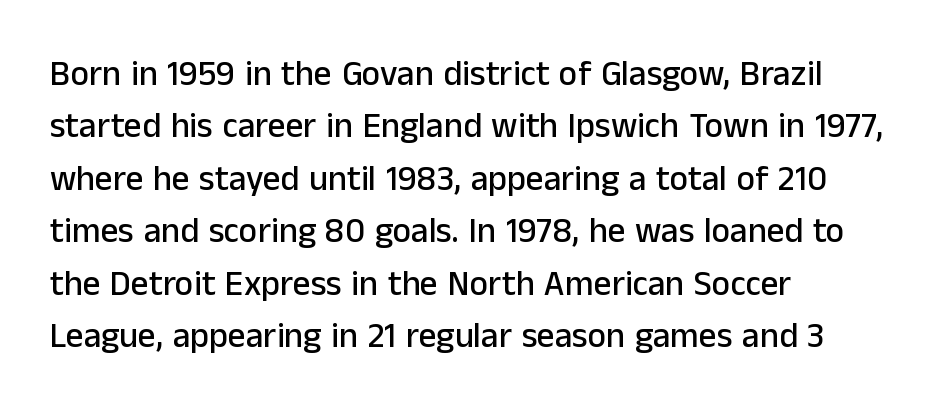
The image shows 35 px sans-serif type, upright; set left-aligned, normal line spacing (1.5x), normal letter spacing, not underlined; low stroke contrast and a medium x-height.
